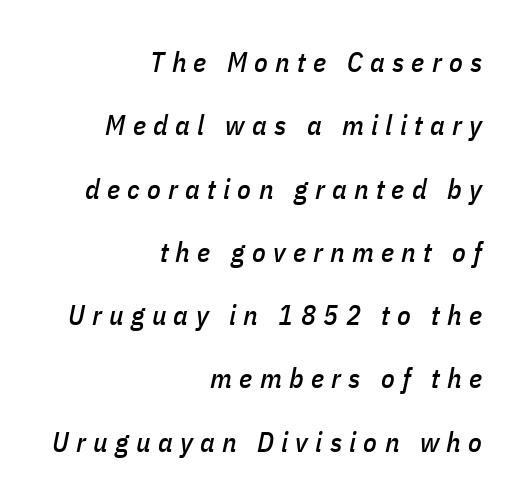
Q: Is the text italic (slanted)? A: Yes, it leans right by about 11 degrees.
Q: Is the text underlined? A: No.
Q: How is the paragraph aligned? A: Right-aligned.
Q: Is the spacing between letters normal or unusually wide? A: Unusually wide.
Q: Is the spacing between lines tight, normal or loose? A: Loose.
Q: Width (condensed, normal, or wide)? A: Condensed.
Q: Stroke contrast? A: Low.
Q: x-height? A: Medium.
Q: Monospaced? A: No.
